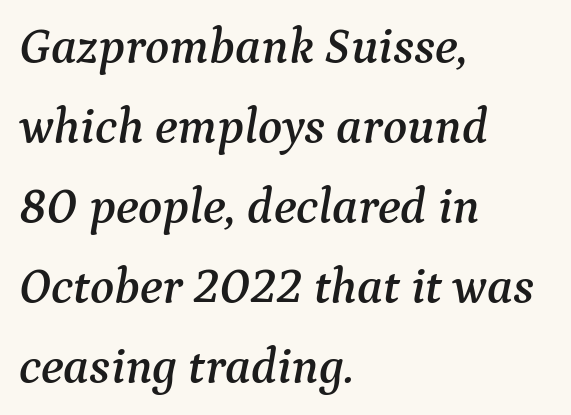
Q: Is the text italic (slanted)? A: Yes, it leans right by about 9 degrees.
Q: Is the typeface a serif or a sans-serif typeface? A: Serif.
Q: Is the text underlined? A: No.
Q: How is the paragraph aligned? A: Left-aligned.
Q: Is the spacing between letters normal or unusually wide? A: Normal.
Q: Is the spacing between lines tight, normal or loose? A: Normal.
Q: Width (condensed, normal, or wide)? A: Normal.
Q: Stroke contrast? A: Medium.
Q: x-height? A: Medium.
Q: Monospaced? A: No.
